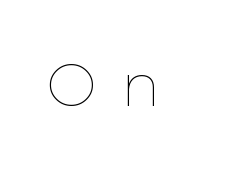
{"italic": "no", "bold": "no", "weight": "thin", "width": "normal", "x_height": "medium", "monospaced": "no", "underline": "no", "letter_spacing": "wide", "letter_spacing_em": 0.42, "glyph_px": 60}
